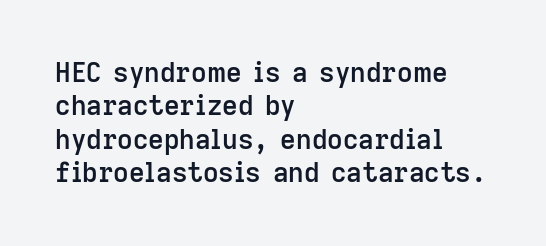
The image shows 27 px text type, upright; set left-aligned, line spacing 1.24x, normal letter spacing, not underlined.
